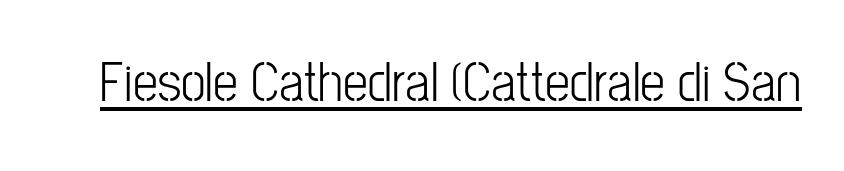
Q: Is the text bold? A: No.
Q: Is the text italic (slanted)? A: No, it is upright.
Q: Is the typeface a serif or a sans-serif typeface? A: Sans-serif.
Q: Is the text underlined? A: Yes.
Q: Is the spacing between letters normal or unusually wide? A: Normal.
Q: Width (condensed, normal, or wide)? A: Condensed.
Q: Stroke contrast? A: Low.
Q: x-height? A: Medium.
Q: Monospaced? A: No.
